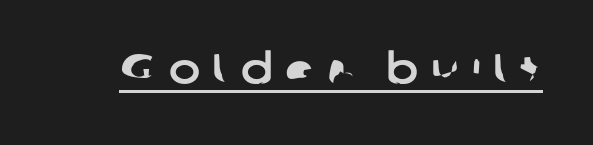
The image shows 42 px sans-serif type; set unusually wide letter spacing (+0.3 em), underlined; low stroke contrast and a medium x-height.
